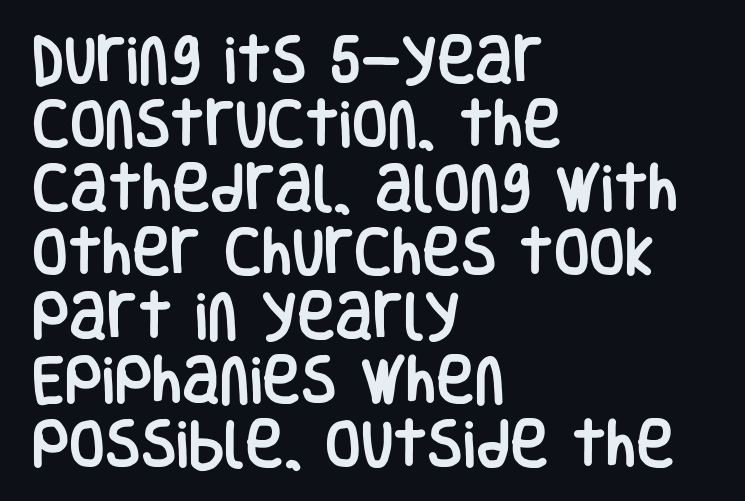
Q: Is the text italic (slanted)? A: No, it is upright.
Q: Is the typeface a serif or a sans-serif typeface? A: Sans-serif.
Q: Is the text underlined? A: No.
Q: How is the paragraph aligned? A: Left-aligned.
Q: Is the spacing between letters normal or unusually wide? A: Normal.
Q: Width (condensed, normal, or wide)? A: Condensed.
Q: Stroke contrast? A: Low.
Q: x-height? A: Large.
Q: Monospaced? A: No.
